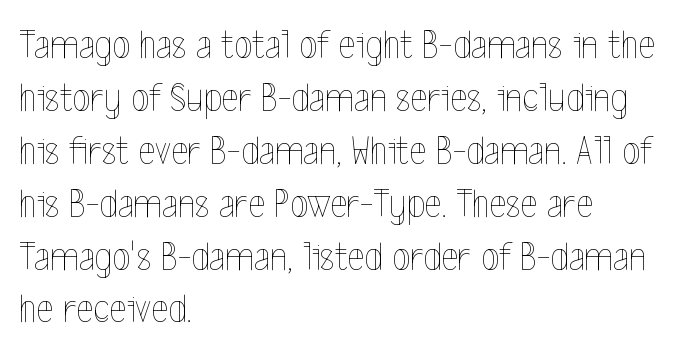
{"italic": "no", "bold": "no", "weight": "thin", "width": "condensed", "x_height": "medium", "monospaced": "no", "underline": "no", "align": "left", "line_spacing": "normal", "line_spacing_ratio": 1.29, "letter_spacing": "normal", "letter_spacing_em": 0.0, "glyph_px": 41}
